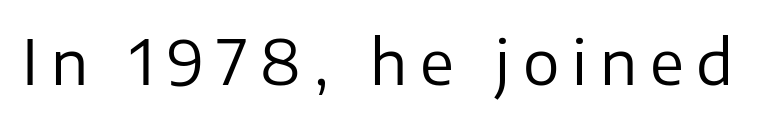
No word sits above an underline. Serif or sans? Sans — the stroke terminals are bare. Is this a heavy cut? Hardly; it is regular or lighter. These lines have a slow, spaced-out rhythm from letter to letter. Spacing verdict: proportional, widths tailored to each character.
